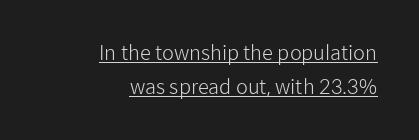
The image shows 20 px text type, upright; set right-aligned, line spacing 1.71x, normal letter spacing, underlined.
